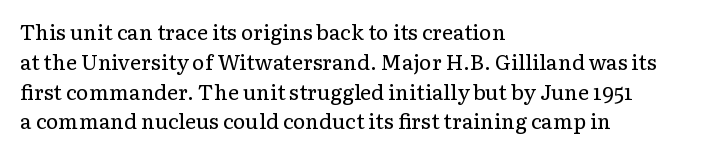
{"italic": "no", "bold": "no", "underline": "no", "align": "left", "line_spacing": "normal", "line_spacing_ratio": 1.42, "letter_spacing": "normal", "letter_spacing_em": 0.0, "glyph_px": 21}
